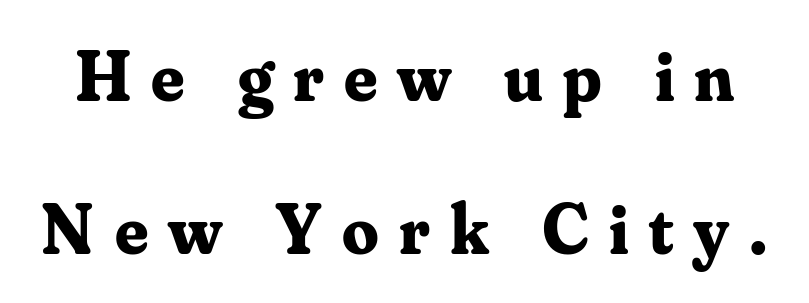
The image shows 72 px bold serif type, upright; set loose line spacing (2.12x), unusually wide letter spacing (+0.28 em), not underlined; medium stroke contrast and a small x-height.
